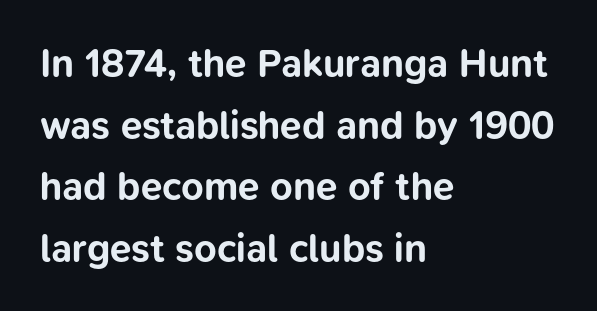
Q: Is the text bold? A: Yes.
Q: Is the text italic (slanted)? A: No, it is upright.
Q: Is the typeface a serif or a sans-serif typeface? A: Sans-serif.
Q: Is the text underlined? A: No.
Q: How is the paragraph aligned? A: Left-aligned.
Q: Is the spacing between letters normal or unusually wide? A: Normal.
Q: Is the spacing between lines tight, normal or loose? A: Normal.
Q: Width (condensed, normal, or wide)? A: Normal.
Q: Stroke contrast? A: Low.
Q: x-height? A: Medium.
Q: Monospaced? A: No.
